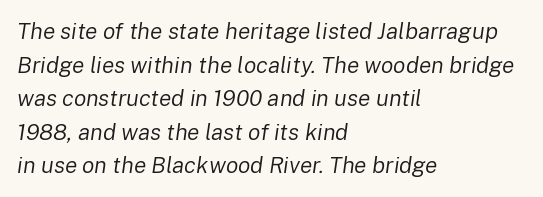
The image shows 23 px text type, italic (leaning right); set left-aligned, normal line spacing (1.46x), normal letter spacing, not underlined.
